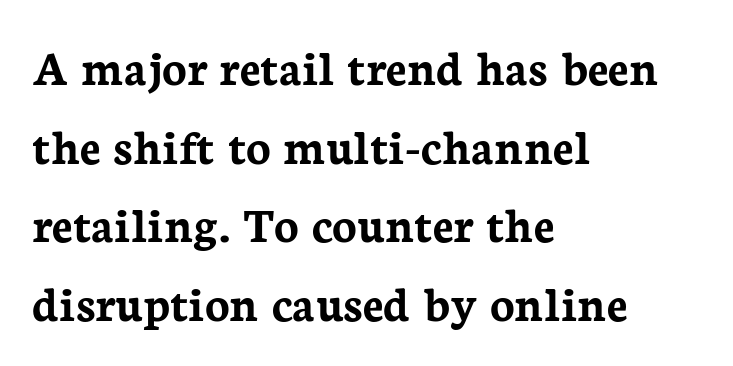
Thick stems and heavy bowls — unmistakably bold. Notice how the passage keeps a crisp vertical edge on the left only. Reading down the column, the eye jumps a familiar distance to each next line. Short note: letters normally spaced. This is roman type, the default non-slanted kind. Has an underline been added? It has not.
